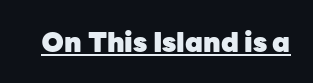
The letters stand straight up with perfectly vertical stems. Between one letter and the next there's only the usual sliver of space. Underlining? Definitely there. Strokes here are thick enough to call this a true bold.
